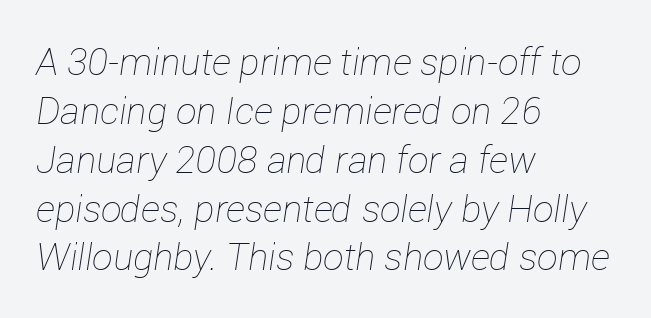
Normally led — the rows are evenly, conventionally spaced. The rendering uses natural spacing where letterforms have individual widths. Compared with typical body copy, the letter spacing here is the same. This rendering features lettering with no underline. If you drew a ruler down the left edge, every line would touch it. The passage shown leans; its letterforms are oblique.
